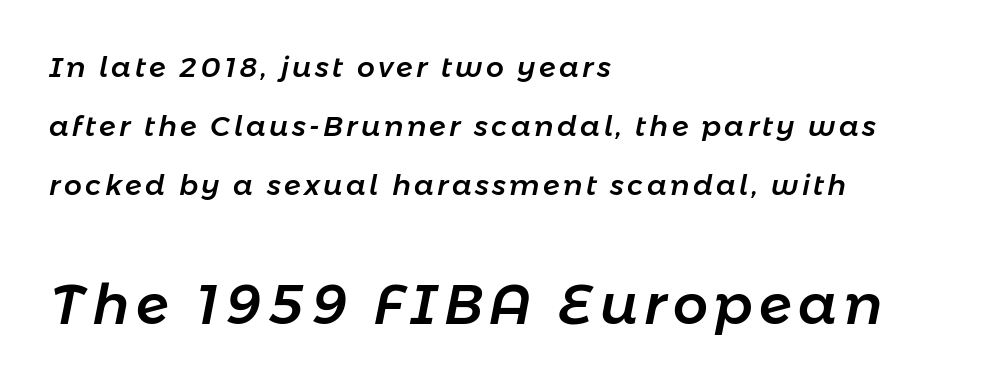
The image shows 55 px text type, italic (leaning right); set left-aligned, loose line spacing (2.11x), not underlined; the second (bottom) block is 1.96x larger; low stroke contrast and a medium x-height.
